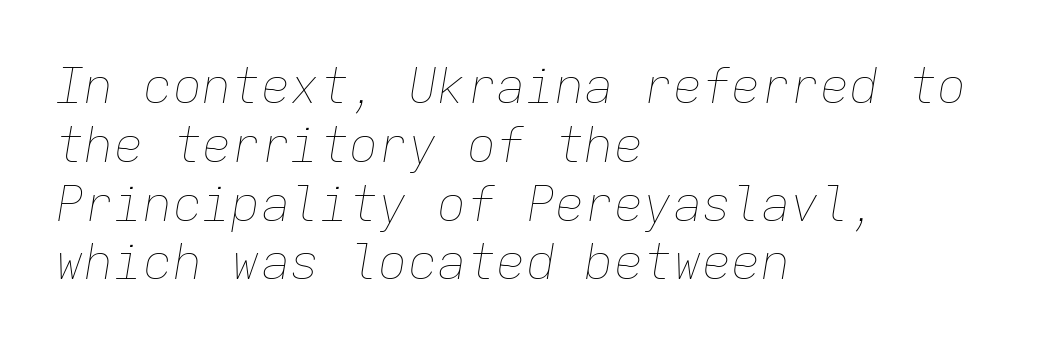
The image shows 49 px thin type, italic (leaning right), monospaced; set left-aligned, line spacing 1.2x, normal letter spacing, not underlined; low stroke contrast and a medium x-height.
